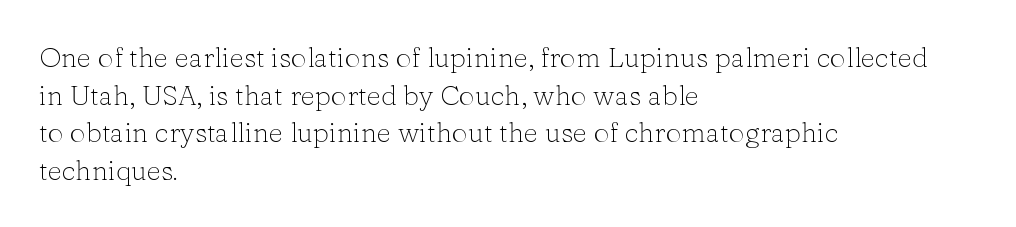
Q: Is the text bold? A: No.
Q: Is the text italic (slanted)? A: No, it is upright.
Q: Is the typeface a serif or a sans-serif typeface? A: Serif.
Q: Is the text underlined? A: No.
Q: How is the paragraph aligned? A: Left-aligned.
Q: Is the spacing between letters normal or unusually wide? A: Normal.
Q: Is the spacing between lines tight, normal or loose? A: Normal.
Q: Width (condensed, normal, or wide)? A: Normal.
Q: Stroke contrast? A: Low.
Q: x-height? A: Medium.
Q: Monospaced? A: No.
